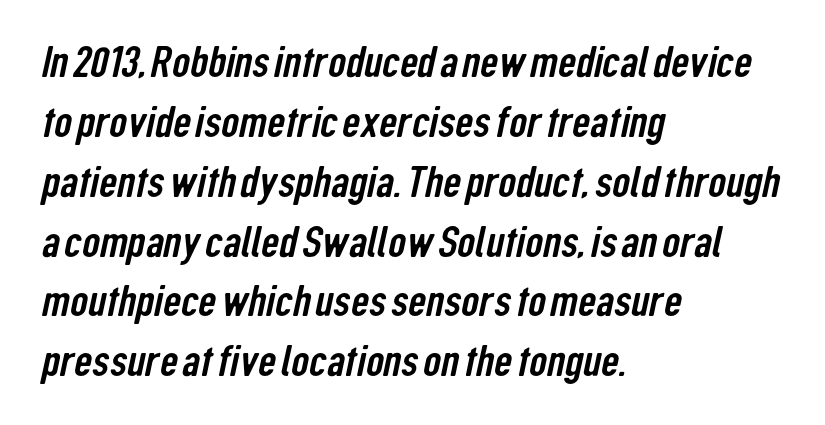
{"serif": "no", "width": "condensed", "stroke_contrast": "low", "x_height": "medium", "monospaced": "no", "underline": "no", "align": "left", "line_spacing": "normal", "line_spacing_ratio": 1.36, "letter_spacing": "normal", "letter_spacing_em": 0.0, "glyph_px": 44}
